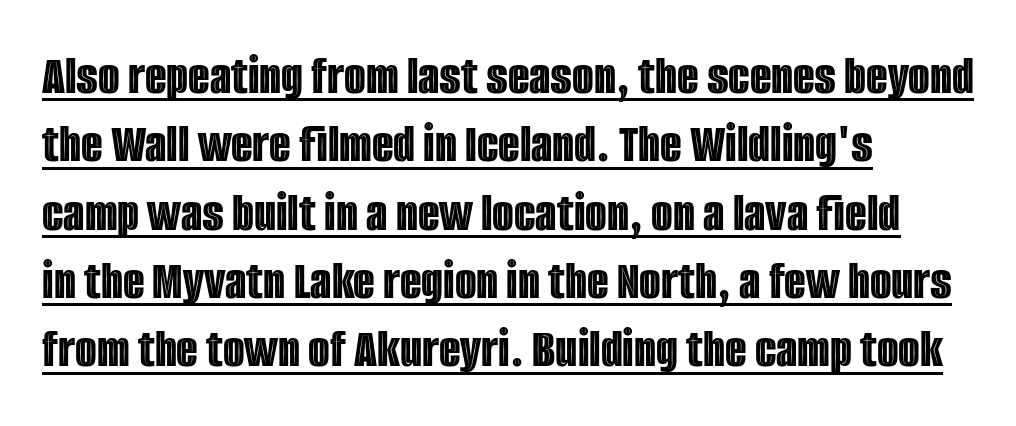
Q: Is the text italic (slanted)? A: No, it is upright.
Q: Is the text underlined? A: Yes.
Q: How is the paragraph aligned? A: Left-aligned.
Q: Is the spacing between letters normal or unusually wide? A: Normal.
Q: Width (condensed, normal, or wide)? A: Condensed.
Q: x-height? A: Large.
Q: Monospaced? A: No.
